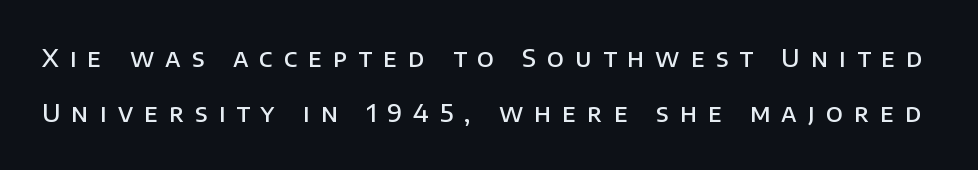
{"italic": "no", "bold": "semi", "underline": "no", "line_spacing": "loose", "line_spacing_ratio": 2.28, "letter_spacing": "wide", "letter_spacing_em": 0.46, "glyph_px": 24}
